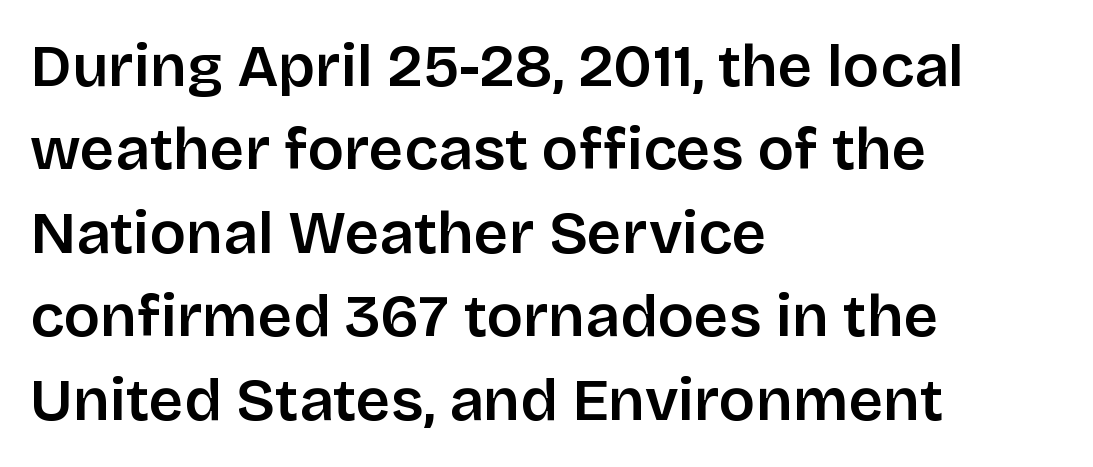
The image shows 60 px semibold sans-serif type, upright; set left-aligned, normal line spacing (1.39x), normal letter spacing, not underlined; low stroke contrast and a large x-height.
